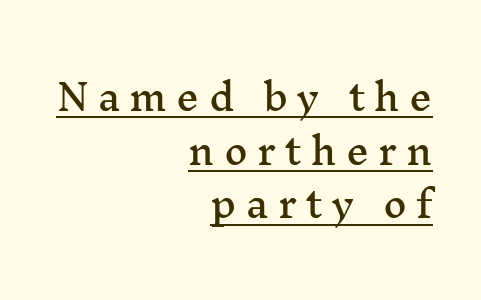
{"serif": "yes", "italic": "no", "width": "wide", "stroke_contrast": "medium", "x_height": "medium", "monospaced": "no", "underline": "yes", "align": "right", "line_spacing": "normal", "line_spacing_ratio": 1.49, "letter_spacing": "wide", "letter_spacing_em": 0.26, "glyph_px": 36}
